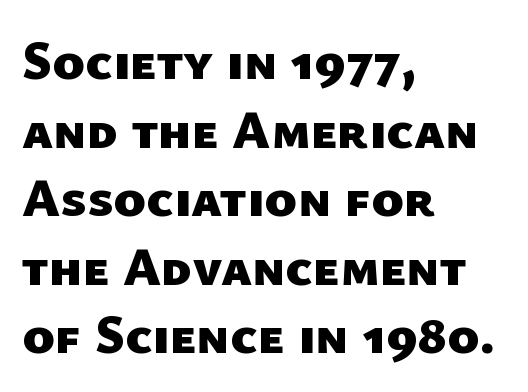
Left-aligned paragraph, ragged on the right. The letters advance in unequal steps, a hallmark of proportional type. Has an underline been added? It has not. The face used here has the dense, thick strokes of a bold. How are the letters spaced? Ordinarily, with no added tracking.
